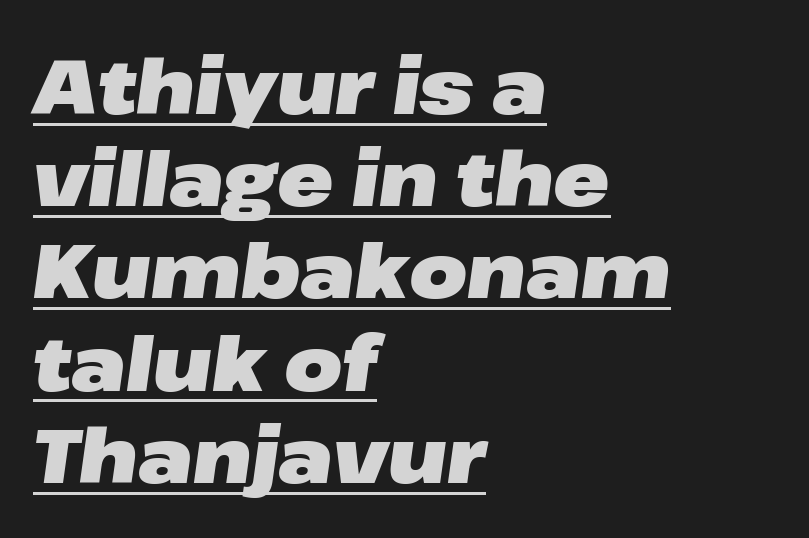
The image shows 75 px heavy, wide type, italic (leaning right); set left-aligned, line spacing 1.23x, normal letter spacing, underlined; low stroke contrast and a medium x-height.
